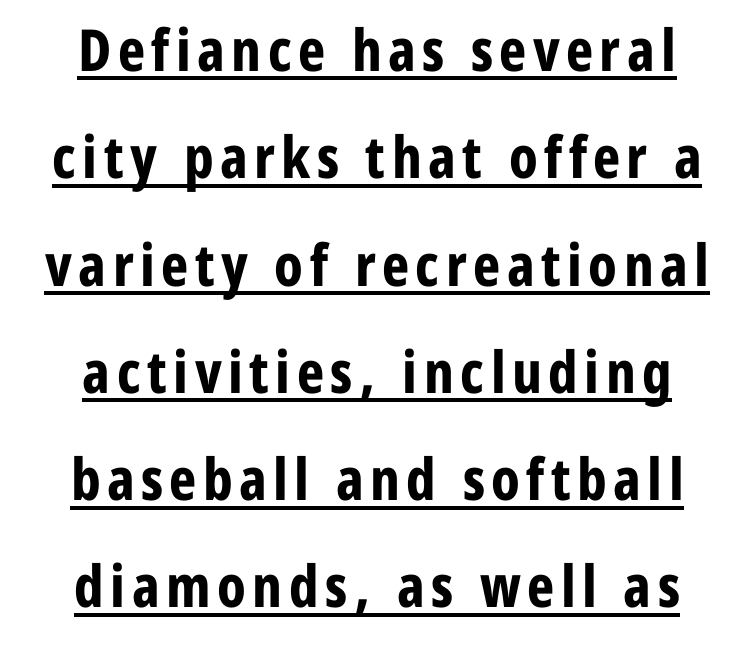
The image shows 58 px bold, condensed sans-serif type, upright; set centered, line spacing 1.85x, underlined; low stroke contrast and a medium x-height.
